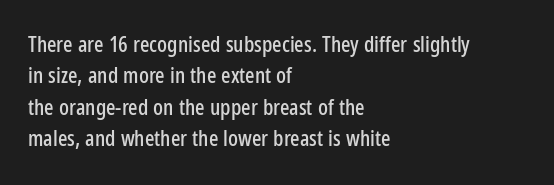
{"italic": "no", "underline": "no", "align": "left", "line_spacing": "normal", "line_spacing_ratio": 1.43, "letter_spacing": "normal", "letter_spacing_em": 0.0, "glyph_px": 22}
